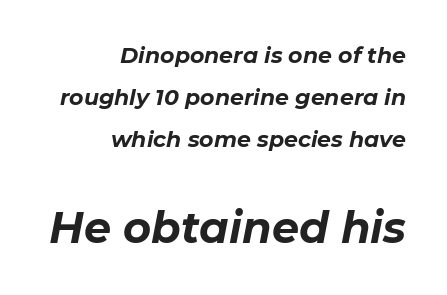
Q: Is the text bold? A: Yes.
Q: Is the text italic (slanted)? A: Yes, it leans right by about 11 degrees.
Q: Is the text underlined? A: No.
Q: How is the paragraph aligned? A: Right-aligned.
Q: Is the spacing between letters normal or unusually wide? A: Normal.
Q: Is the spacing between lines tight, normal or loose? A: Loose.
Q: Which block of text is set in a larger size, the first (top) or the second (bottom)? A: The second (bottom) one.
Q: Width (condensed, normal, or wide)? A: Normal.
Q: Stroke contrast? A: Low.
Q: x-height? A: Medium.
Q: Monospaced? A: No.
